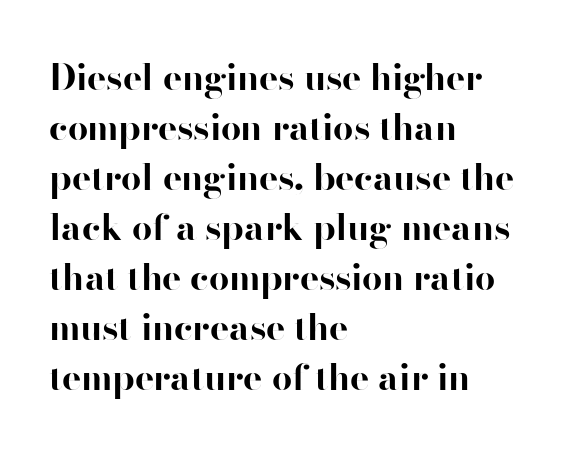
Looks like regular typesetting: each glyph gets only the width it needs. Ascenders rise straight up at ninety degrees. The area under the type is left untouched. Which margin do the lines hug? The left one — the right edge is uneven. Heft: maximum for text — a bold. In terms of leading, this rendering sits right in the middle.
